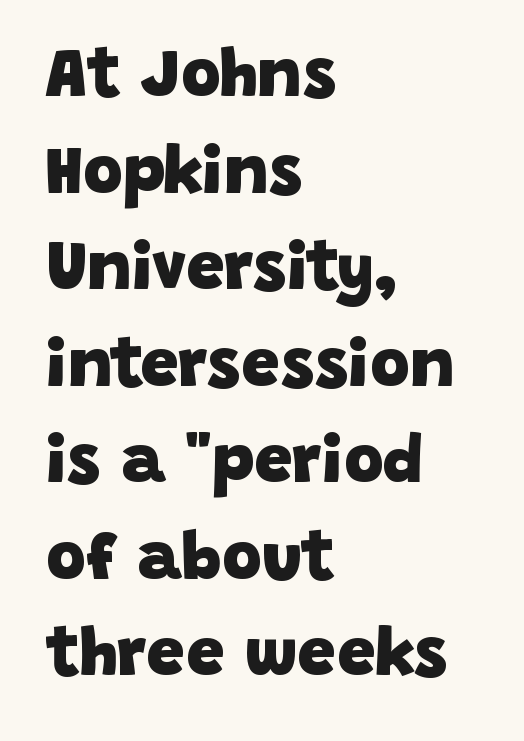
{"serif": "no", "bold": "yes", "weight": "heavy", "width": "normal", "stroke_contrast": "low", "x_height": "large", "monospaced": "no", "underline": "no", "align": "left", "line_spacing": "normal", "line_spacing_ratio": 1.42, "letter_spacing": "normal", "letter_spacing_em": 0.0, "glyph_px": 68}
